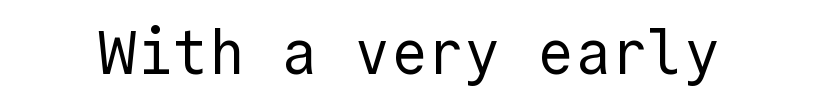
Every character sits straight up, as roman type does. The passage shown is typed in a monospace face where columns stay perfectly aligned. The type family on display is of the sans-serif kind. The passage shown has conventional tracking throughout.
